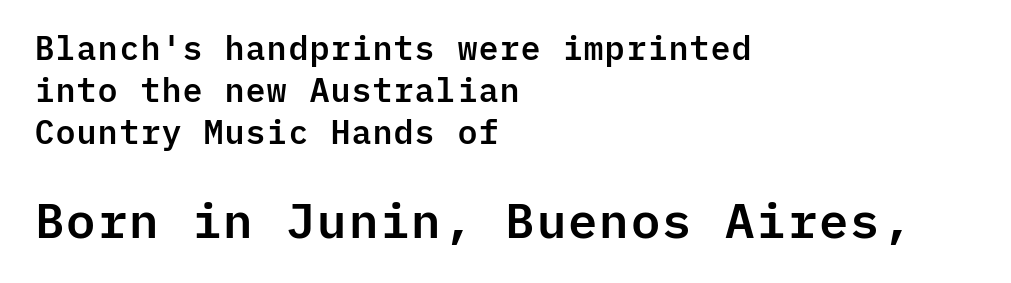
{"serif": "no", "italic": "no", "width": "normal", "stroke_contrast": "low", "x_height": "medium", "monospaced": "yes", "underline": "no", "align": "left", "line_spacing": "normal", "line_spacing_ratio": 1.27, "letter_spacing": "normal", "letter_spacing_em": 0.0, "larger_block": "second", "size_ratio": 1.48, "glyph_px": 49}
